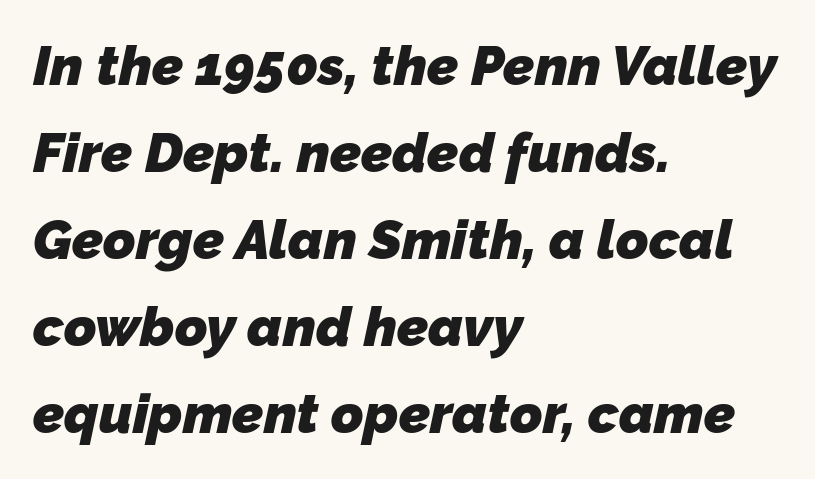
The image shows 55 px heavy sans-serif type; set left-aligned, normal line spacing (1.58x), normal letter spacing, not underlined; low stroke contrast and a medium x-height.
